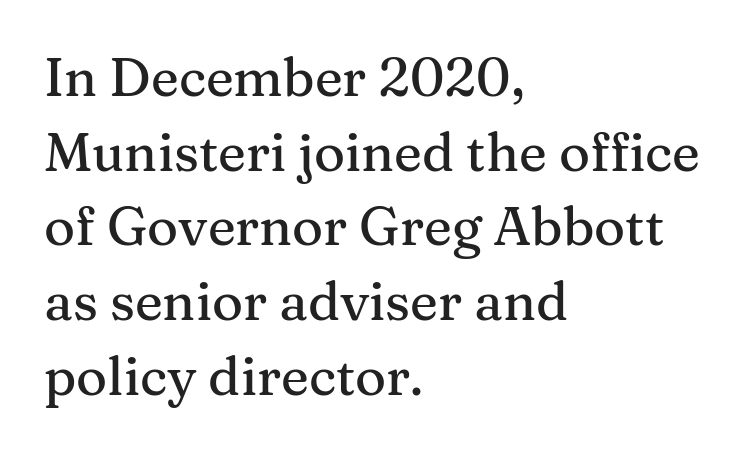
Q: Is the text italic (slanted)? A: No, it is upright.
Q: Is the typeface a serif or a sans-serif typeface? A: Serif.
Q: Is the text underlined? A: No.
Q: How is the paragraph aligned? A: Left-aligned.
Q: Is the spacing between letters normal or unusually wide? A: Normal.
Q: Is the spacing between lines tight, normal or loose? A: Normal.
Q: Width (condensed, normal, or wide)? A: Normal.
Q: Stroke contrast? A: Medium.
Q: x-height? A: Medium.
Q: Monospaced? A: No.
